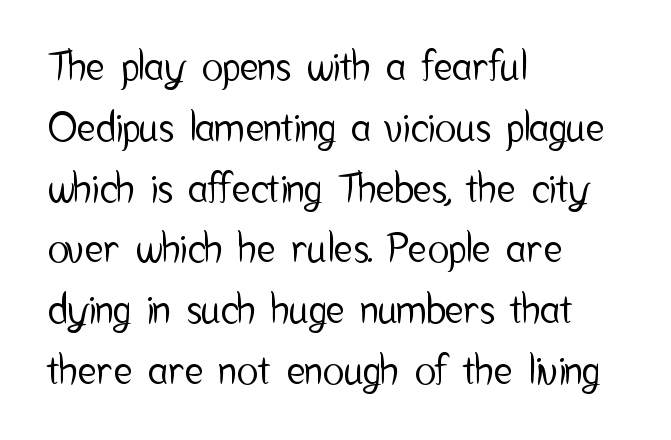
The image shows 40 px condensed sans-serif type, upright; set left-aligned, normal line spacing (1.52x), normal letter spacing, not underlined; low stroke contrast and a medium x-height.
